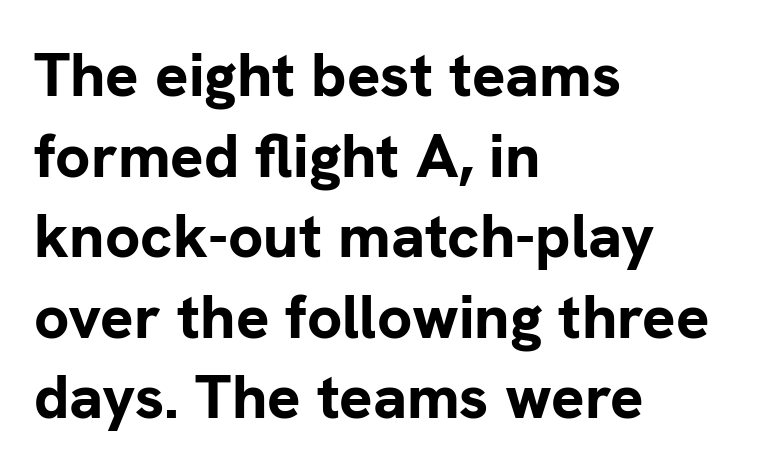
The image shows 62 px bold sans-serif type, upright; set left-aligned, normal line spacing (1.3x), normal letter spacing, not underlined; low stroke contrast and a medium x-height.
